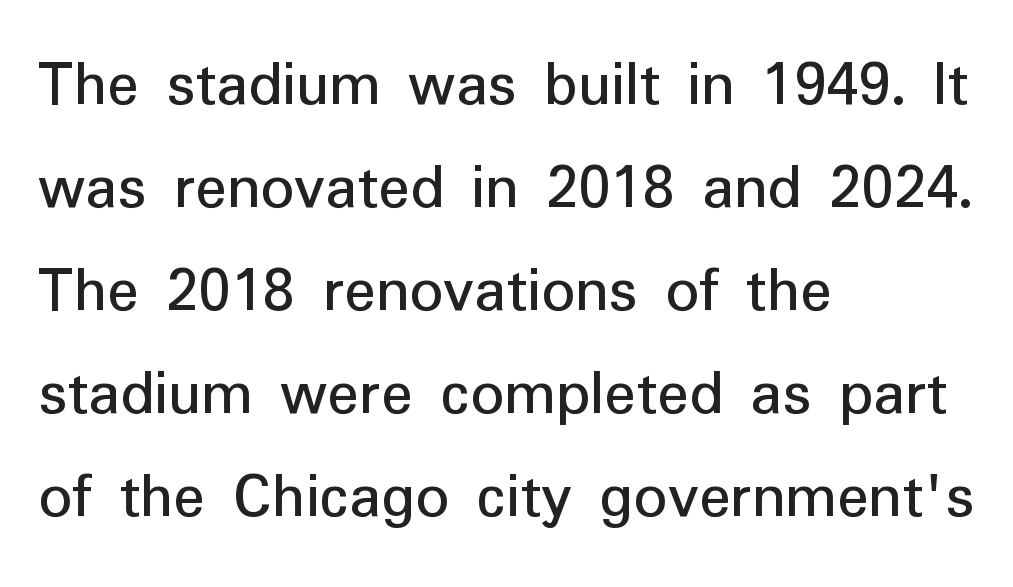
Q: Is the text bold? A: No.
Q: Is the text italic (slanted)? A: No, it is upright.
Q: Is the typeface a serif or a sans-serif typeface? A: Sans-serif.
Q: Is the text underlined? A: No.
Q: How is the paragraph aligned? A: Left-aligned.
Q: Is the spacing between letters normal or unusually wide? A: Normal.
Q: Is the spacing between lines tight, normal or loose? A: Normal.
Q: Width (condensed, normal, or wide)? A: Normal.
Q: Stroke contrast? A: Low.
Q: x-height? A: Medium.
Q: Monospaced? A: No.
